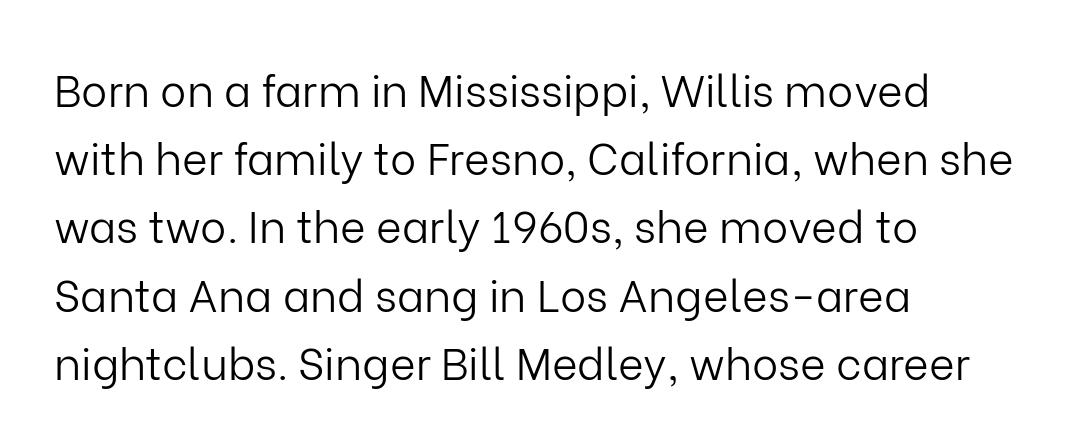
This reads as an unemphasized weight, regular at the heaviest. Posture: straight, roman, zero tilt. The face used here is proportionally spaced, like ordinary book or web type. Just letters on the line, the space beneath them empty.
